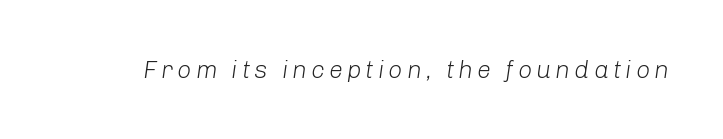
{"italic": "yes", "lean": "right", "slant_degrees": 8, "bold": "no", "underline": "no", "glyph_px": 25}
